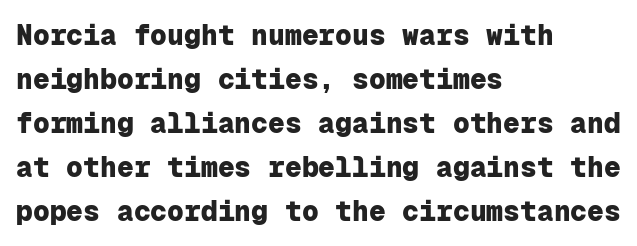
Q: Is the text bold? A: Yes.
Q: Is the text italic (slanted)? A: No, it is upright.
Q: Is the typeface a serif or a sans-serif typeface? A: Sans-serif.
Q: Is the text underlined? A: No.
Q: How is the paragraph aligned? A: Left-aligned.
Q: Is the spacing between letters normal or unusually wide? A: Normal.
Q: Is the spacing between lines tight, normal or loose? A: Normal.
Q: Width (condensed, normal, or wide)? A: Normal.
Q: Stroke contrast? A: Low.
Q: x-height? A: Medium.
Q: Monospaced? A: Yes.
